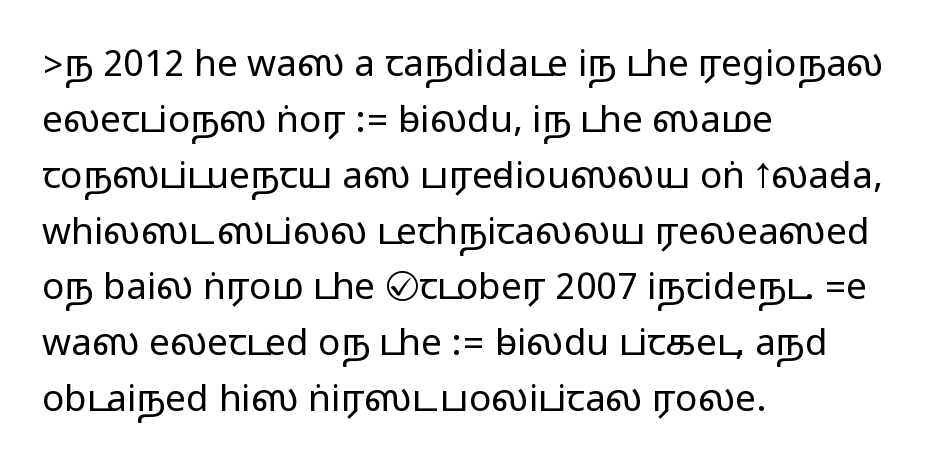
Is this a fixed-width face? No — the glyphs have proportional, varying widths. The axis of the letterforms is exactly vertical. These lines keep a tight, regular rhythm from letter to letter. These lines are composed in type without serifs.
